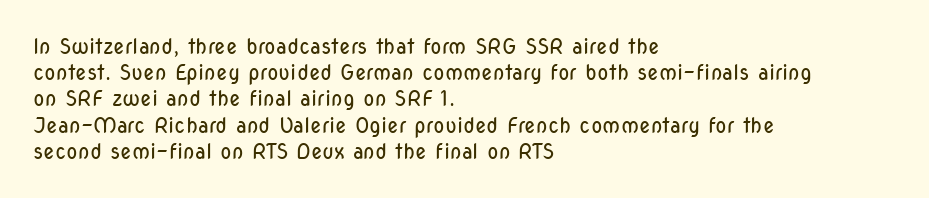
{"italic": "no", "bold": "no", "underline": "no", "align": "left", "line_spacing": "normal", "line_spacing_ratio": 1.25, "letter_spacing": "normal", "letter_spacing_em": 0.0, "glyph_px": 21}
